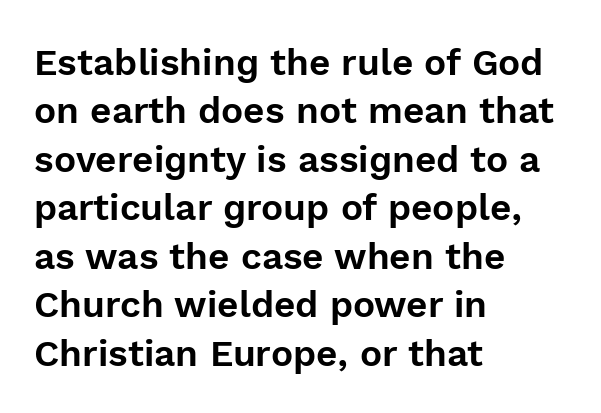
{"serif": "no", "italic": "no", "width": "normal", "x_height": "medium", "monospaced": "no", "underline": "no", "align": "left", "line_spacing": "normal", "line_spacing_ratio": 1.31, "letter_spacing": "normal", "letter_spacing_em": 0.0, "glyph_px": 37}
